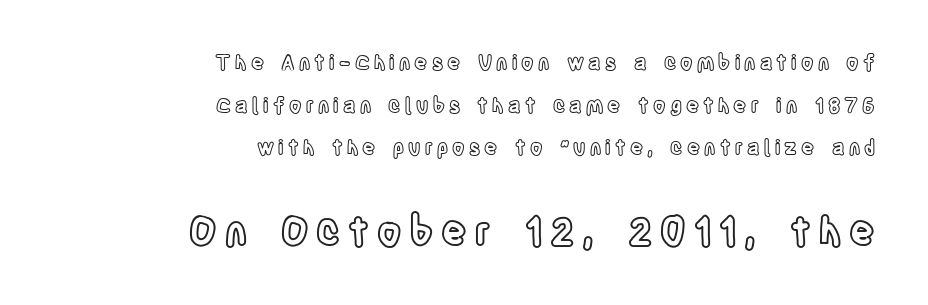
The image shows 39 px condensed type, upright; set right-aligned, loose line spacing (2.13x), unusually wide letter spacing (+0.21 em), not underlined; the second (bottom) block is 1.95x larger; a large x-height.
